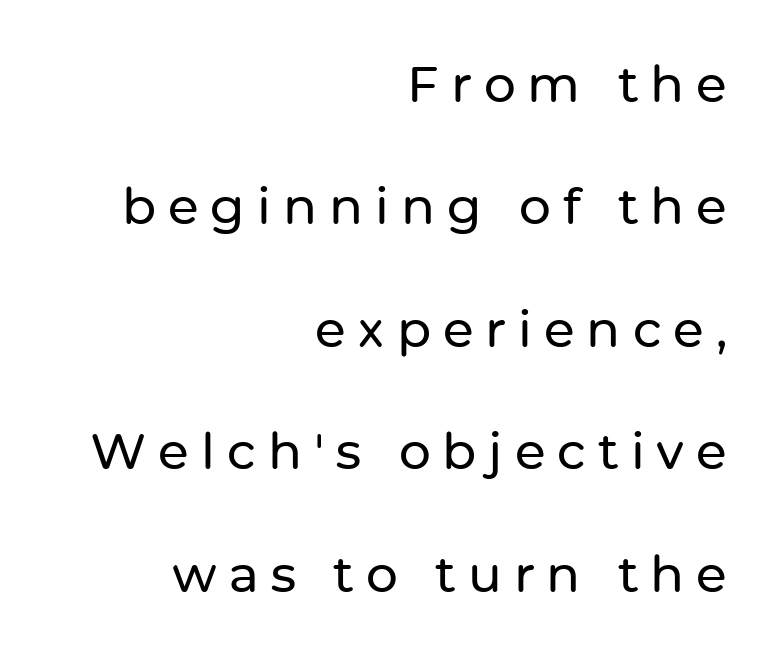
Q: Is the text italic (slanted)? A: No, it is upright.
Q: Is the typeface a serif or a sans-serif typeface? A: Sans-serif.
Q: Is the text underlined? A: No.
Q: How is the paragraph aligned? A: Right-aligned.
Q: Is the spacing between letters normal or unusually wide? A: Unusually wide.
Q: Is the spacing between lines tight, normal or loose? A: Loose.
Q: Width (condensed, normal, or wide)? A: Normal.
Q: Stroke contrast? A: Low.
Q: x-height? A: Medium.
Q: Monospaced? A: No.
